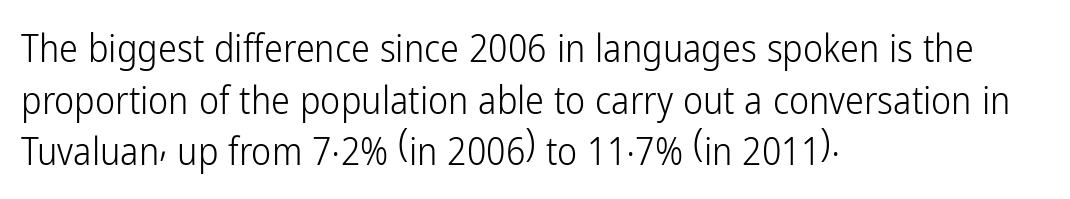
Q: Is the text bold? A: No.
Q: Is the text italic (slanted)? A: No, it is upright.
Q: Is the typeface a serif or a sans-serif typeface? A: Sans-serif.
Q: Is the text underlined? A: No.
Q: How is the paragraph aligned? A: Left-aligned.
Q: Is the spacing between letters normal or unusually wide? A: Normal.
Q: Is the spacing between lines tight, normal or loose? A: Normal.
Q: Width (condensed, normal, or wide)? A: Condensed.
Q: Stroke contrast? A: Low.
Q: x-height? A: Medium.
Q: Monospaced? A: No.
